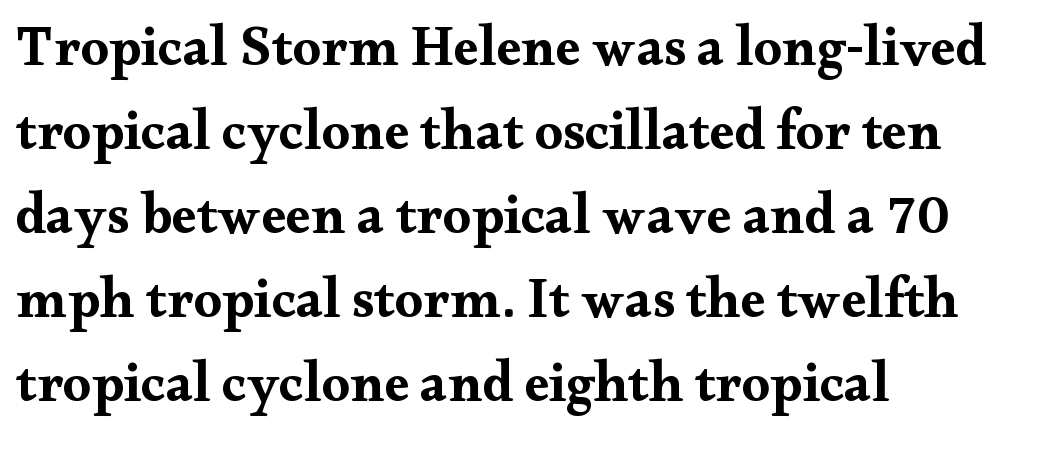
The image shows 56 px bold, wide serif type, upright; set left-aligned, normal line spacing (1.5x), normal letter spacing, not underlined; medium stroke contrast and a small x-height.
